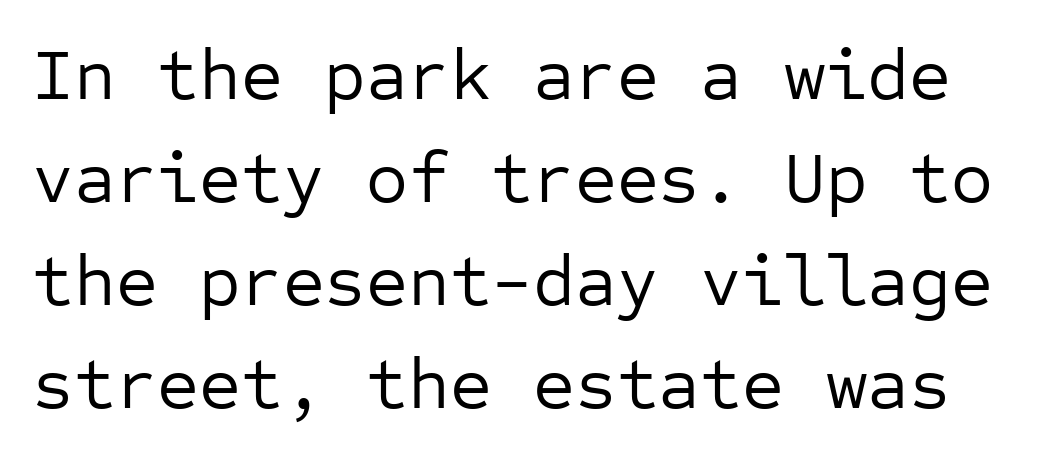
The image shows 72 px regular-weight sans-serif type, upright, monospaced; set normal line spacing (1.43x), normal letter spacing, not underlined; low stroke contrast and a medium x-height.
